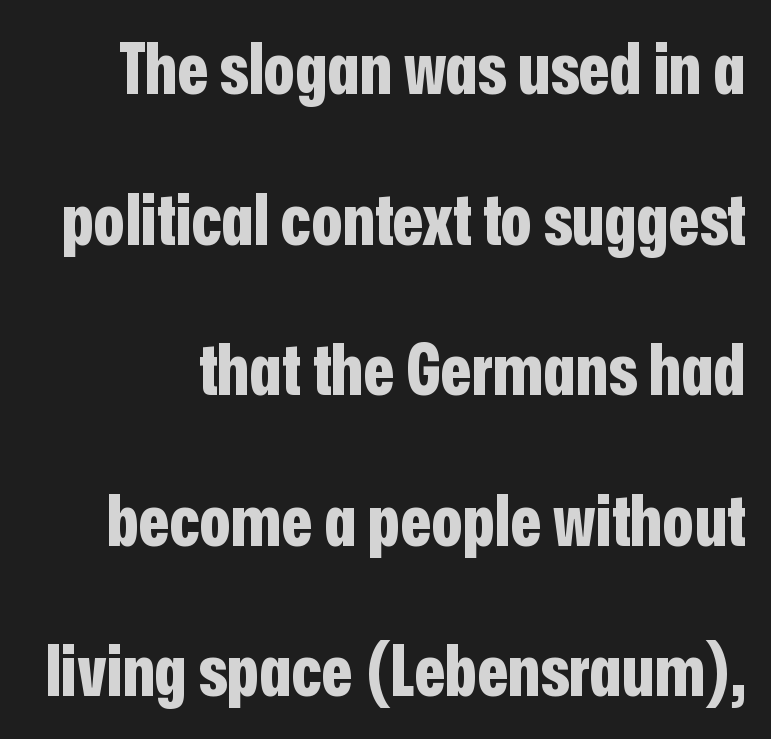
Q: Is the text bold? A: Yes.
Q: Is the text italic (slanted)? A: No, it is upright.
Q: Is the typeface a serif or a sans-serif typeface? A: Sans-serif.
Q: Is the text underlined? A: No.
Q: Is the spacing between letters normal or unusually wide? A: Normal.
Q: Is the spacing between lines tight, normal or loose? A: Loose.
Q: Width (condensed, normal, or wide)? A: Condensed.
Q: Stroke contrast? A: Low.
Q: x-height? A: Medium.
Q: Monospaced? A: No.
